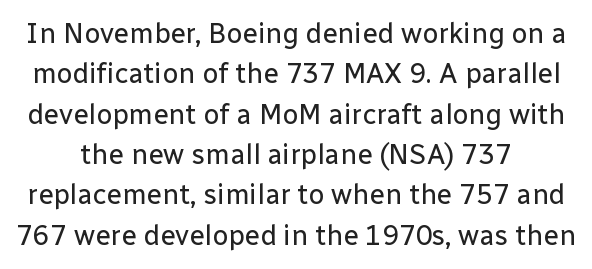
The image shows 28 px regular-weight sans-serif type, upright; set normal line spacing (1.44x), normal letter spacing, not underlined; low stroke contrast and a medium x-height.
